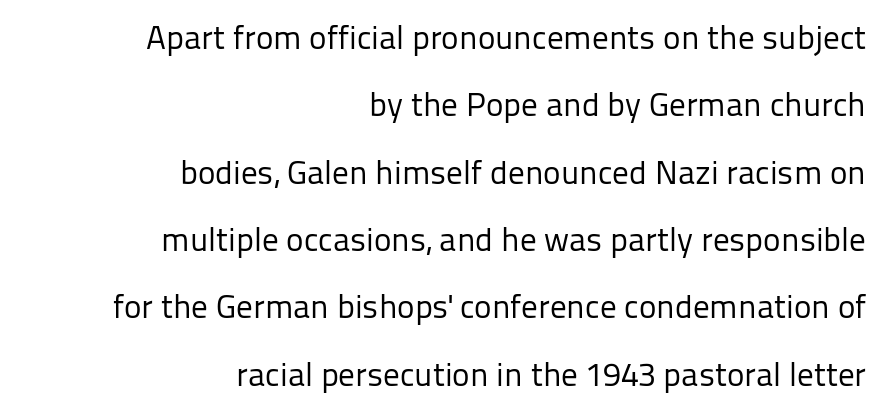
Q: Is the text bold? A: No.
Q: Is the text italic (slanted)? A: No, it is upright.
Q: Is the typeface a serif or a sans-serif typeface? A: Sans-serif.
Q: Is the text underlined? A: No.
Q: How is the paragraph aligned? A: Right-aligned.
Q: Is the spacing between letters normal or unusually wide? A: Normal.
Q: Is the spacing between lines tight, normal or loose? A: Loose.
Q: Width (condensed, normal, or wide)? A: Normal.
Q: Stroke contrast? A: Low.
Q: x-height? A: Medium.
Q: Monospaced? A: No.
